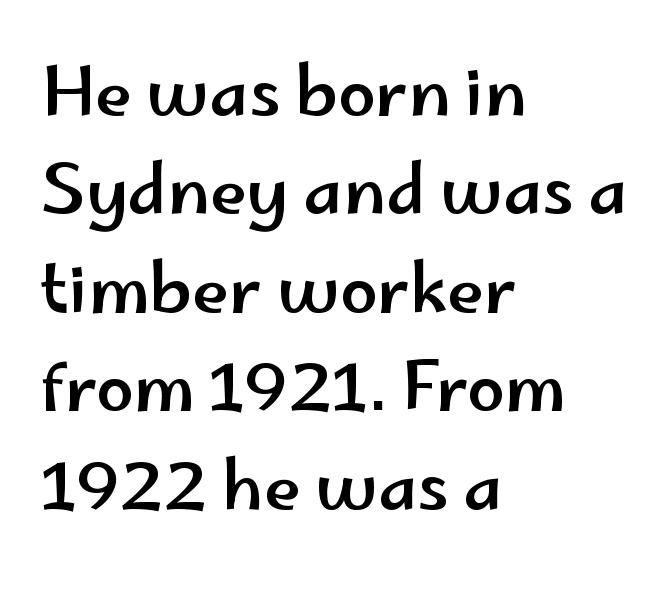
The image shows 67 px wide sans-serif type, upright; set left-aligned, normal line spacing (1.47x), normal letter spacing, not underlined; low stroke contrast and a small x-height.
